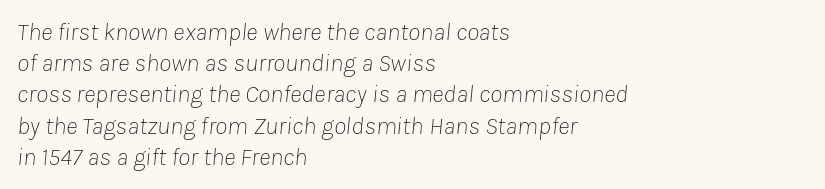
{"italic": "yes", "lean": "right", "slant_degrees": 8, "bold": "no", "underline": "no", "align": "left", "line_spacing": "normal", "line_spacing_ratio": 1.25, "letter_spacing": "normal", "letter_spacing_em": 0.0, "glyph_px": 25}
